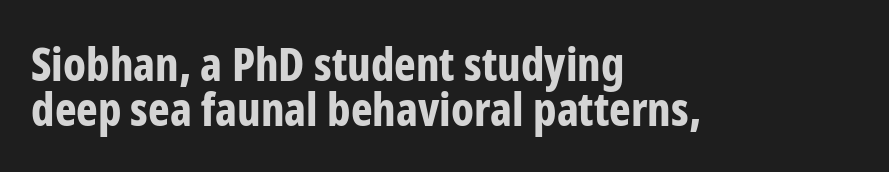
{"serif": "no", "italic": "no", "bold": "yes", "weight": "bold", "width": "condensed", "stroke_contrast": "low", "x_height": "medium", "monospaced": "no", "underline": "no", "align": "left", "line_spacing": "tight", "line_spacing_ratio": 0.98, "letter_spacing": "normal", "letter_spacing_em": 0.0, "glyph_px": 46}
